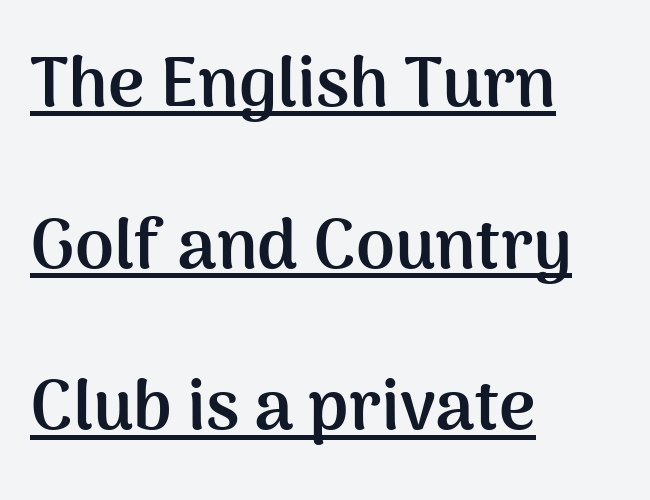
Q: Is the text bold? A: Yes.
Q: Is the text italic (slanted)? A: No, it is upright.
Q: Is the typeface a serif or a sans-serif typeface? A: Sans-serif.
Q: Is the text underlined? A: Yes.
Q: How is the paragraph aligned? A: Left-aligned.
Q: Is the spacing between letters normal or unusually wide? A: Normal.
Q: Is the spacing between lines tight, normal or loose? A: Loose.
Q: Width (condensed, normal, or wide)? A: Normal.
Q: Stroke contrast? A: Medium.
Q: x-height? A: Medium.
Q: Monospaced? A: No.
